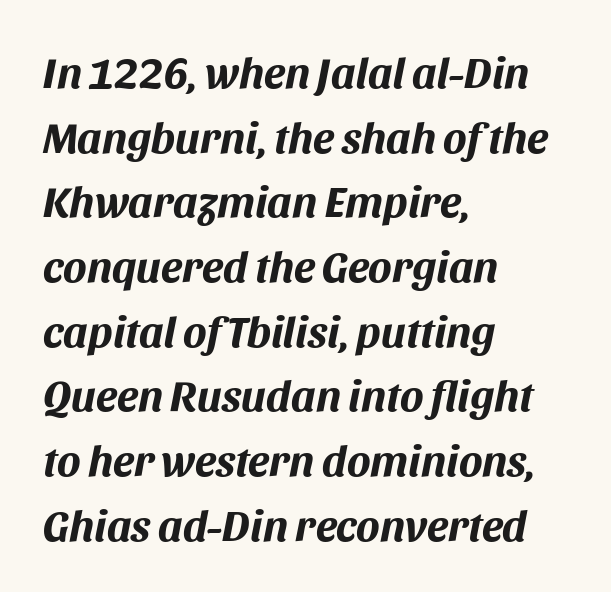
Q: Is the text bold? A: Yes.
Q: Is the text italic (slanted)? A: Yes, it leans right by about 11 degrees.
Q: Is the text underlined? A: No.
Q: How is the paragraph aligned? A: Left-aligned.
Q: Is the spacing between letters normal or unusually wide? A: Normal.
Q: Is the spacing between lines tight, normal or loose? A: Normal.
Q: Width (condensed, normal, or wide)? A: Normal.
Q: Stroke contrast? A: Medium.
Q: x-height? A: Large.
Q: Monospaced? A: No.
